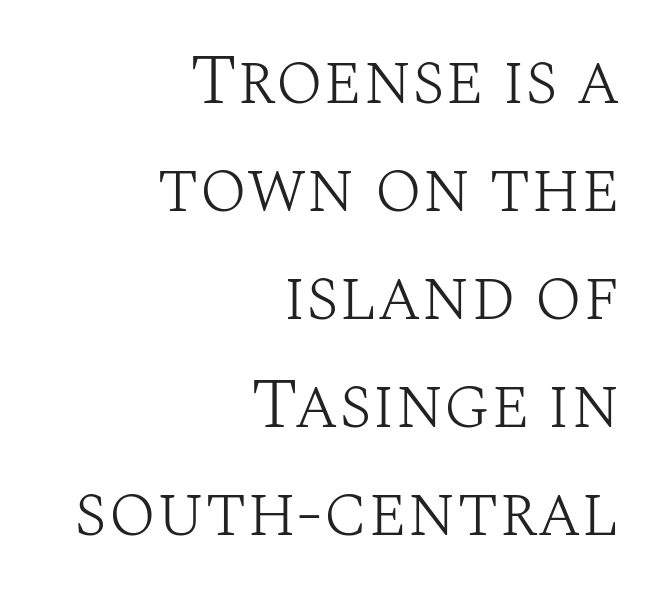
{"serif": "yes", "italic": "no", "bold": "no", "weight": "light", "width": "normal", "stroke_contrast": "medium", "x_height": "large", "monospaced": "no", "underline": "no", "align": "right", "line_spacing": "normal", "line_spacing_ratio": 1.52, "letter_spacing": "normal", "letter_spacing_em": 0.0, "glyph_px": 71}
